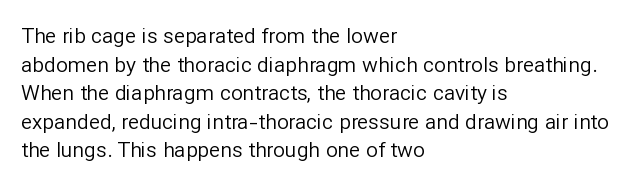
{"italic": "no", "bold": "no", "underline": "no", "align": "left", "line_spacing": "normal", "line_spacing_ratio": 1.36, "letter_spacing": "normal", "letter_spacing_em": 0.0, "glyph_px": 21}
